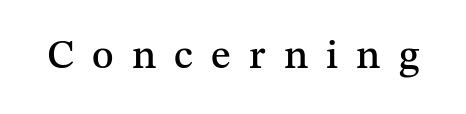
Q: Is the text italic (slanted)? A: No, it is upright.
Q: Is the typeface a serif or a sans-serif typeface? A: Serif.
Q: Is the text underlined? A: No.
Q: Is the spacing between letters normal or unusually wide? A: Unusually wide.
Q: Width (condensed, normal, or wide)? A: Normal.
Q: Stroke contrast? A: Medium.
Q: x-height? A: Medium.
Q: Monospaced? A: No.
